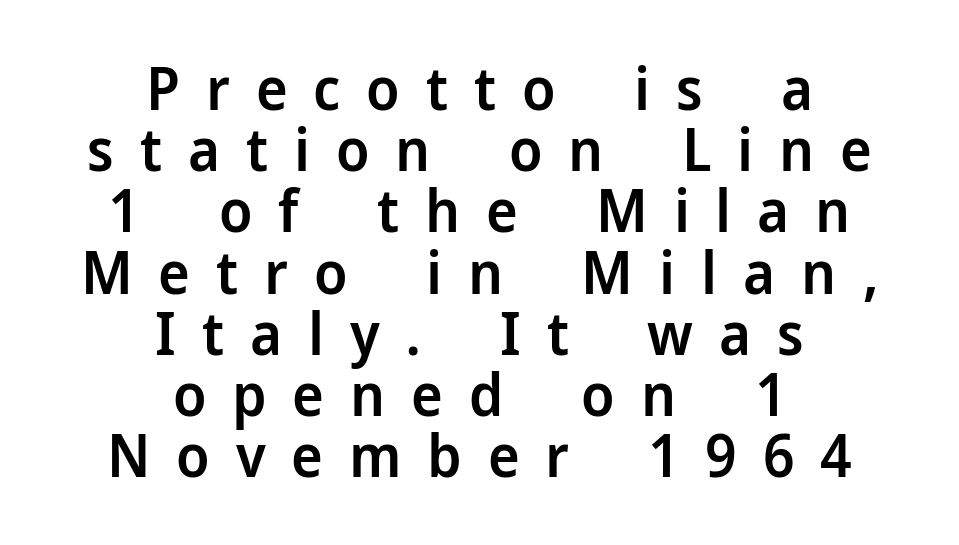
The image shows 60 px semibold sans-serif type, upright; set centered, tight line spacing (1.02x), unusually wide letter spacing (+0.43 em), not underlined; low stroke contrast and a medium x-height.
